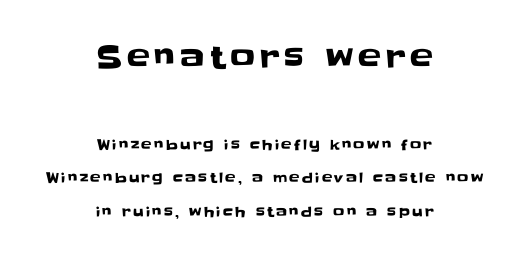
{"serif": "no", "italic": "no", "width": "normal", "stroke_contrast": "low", "x_height": "large", "monospaced": "no", "underline": "no", "align": "center", "line_spacing": "loose", "line_spacing_ratio": 2.39, "larger_block": "first", "size_ratio": 2.21, "glyph_px": 31}
